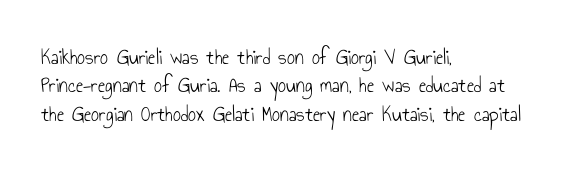
{"italic": "no", "bold": "no", "underline": "no", "align": "left", "line_spacing": "normal", "line_spacing_ratio": 1.29, "letter_spacing": "normal", "letter_spacing_em": 0.0, "glyph_px": 22}
